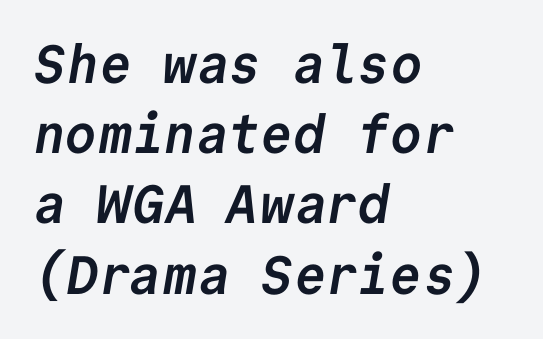
The image shows 54 px semibold sans-serif type, monospaced; set left-aligned, normal line spacing (1.3x), normal letter spacing, not underlined; low stroke contrast and a medium x-height.
